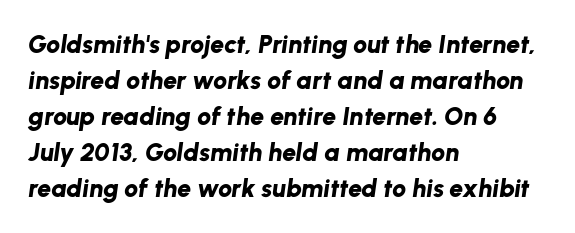
The compositor pushed each line to the left boundary. The passage shown is emphatically bold. The line texture is even and compact thanks to regular tracking. The vertical gap from one line to the next is medium. Slant detected: the letters are inclined.
